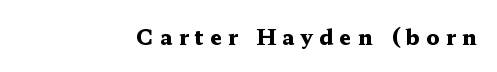
On the weight axis this lands at bold, roughly 700. The passage shown is not underscored anywhere. Line endings align vertically; line beginnings do not. Unlike italic type, these characters show no tilt at all.
